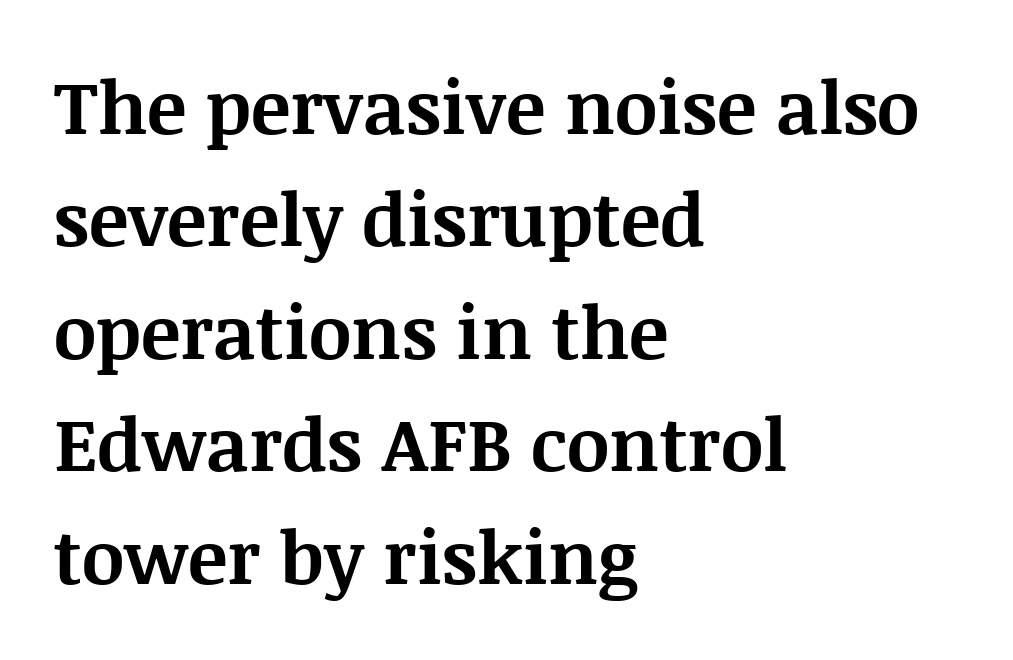
The image shows 74 px bold serif type, upright; set left-aligned, normal line spacing (1.52x), normal letter spacing, not underlined; medium stroke contrast and a large x-height.
